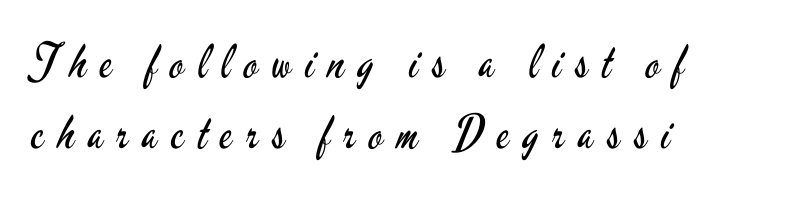
This sample keeps an unexceptional amount of space between lines. The paragraph has a hard left edge and a soft right edge. Here the designer chose a conventional face with non-uniform glyph widths. How are the letters spaced? Widely, with obvious added tracking. Are there feet on the stems? There aren't — it's a sans.
